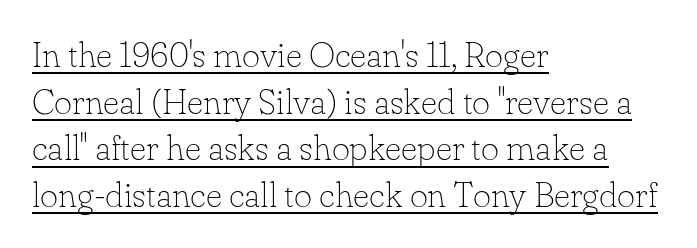
{"serif": "yes", "italic": "no", "bold": "no", "weight": "thin", "width": "normal", "stroke_contrast": "low", "x_height": "small", "monospaced": "no", "underline": "yes", "align": "left", "line_spacing": "normal", "line_spacing_ratio": 1.33, "letter_spacing": "normal", "letter_spacing_em": 0.0, "glyph_px": 35}
